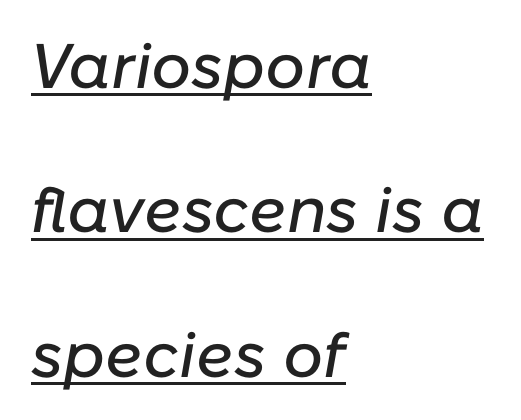
Italic: yes, the glyphs are oblique. The block of text is sparse from top to bottom, with ample space between rows. Where is the straight margin? On the left. The face used here is rendered with its standard letterfit. The string is rendered with underlining switched on. Spacing verdict: proportional, widths tailored to each character.
